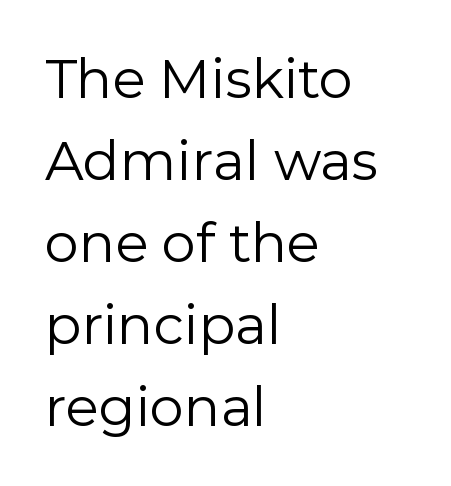
{"serif": "no", "italic": "no", "bold": "no", "weight": "regular", "width": "normal", "x_height": "medium", "monospaced": "no", "underline": "no", "align": "left", "line_spacing": "normal", "line_spacing_ratio": 1.52, "letter_spacing": "normal", "letter_spacing_em": 0.0, "glyph_px": 54}
